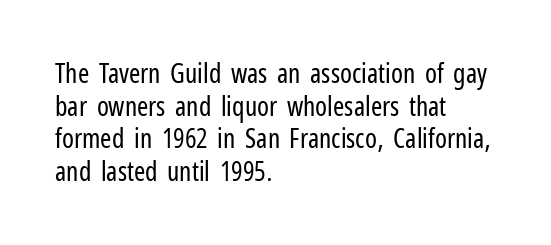
What stands out about the letter spacing? Nothing — it is the standard amount. This is not heavy type; no bold has been used. Just letters on the line, the space beneath them empty. Notice how the stems are strictly vertical — no italics here. This rendering uses left alignment, leaving the right contour irregular.
